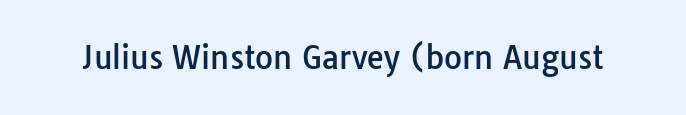
{"serif": "no", "italic": "no", "width": "normal", "stroke_contrast": "low", "x_height": "medium", "monospaced": "no", "underline": "no", "letter_spacing": "normal", "letter_spacing_em": 0.0, "glyph_px": 31}
